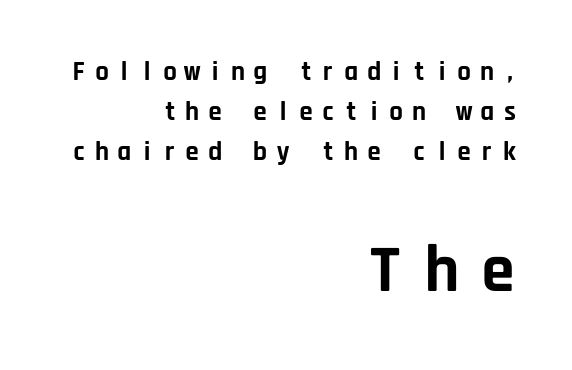
The image shows 67 px bold sans-serif type, upright, monospaced; set right-aligned, normal line spacing (1.49x), unusually wide letter spacing (+0.24 em), not underlined; the second (bottom) block is 2.48x larger; low stroke contrast and a large x-height.
